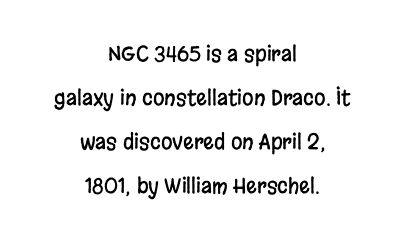
Q: Is the text italic (slanted)? A: No, it is upright.
Q: Is the text underlined? A: No.
Q: How is the paragraph aligned? A: Centered.
Q: Is the spacing between letters normal or unusually wide? A: Normal.
Q: Is the spacing between lines tight, normal or loose? A: Loose.
